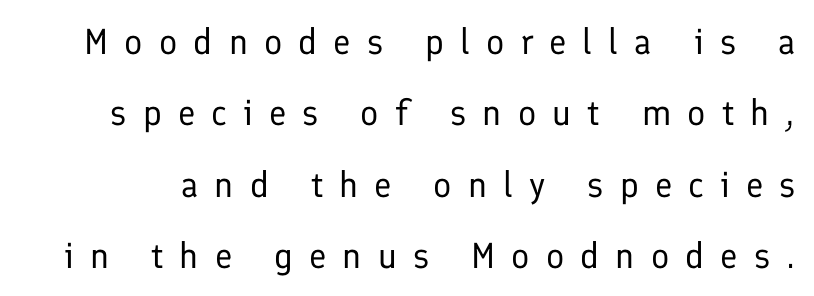
Q: Is the text bold? A: No.
Q: Is the text italic (slanted)? A: No, it is upright.
Q: Is the typeface a serif or a sans-serif typeface? A: Sans-serif.
Q: Is the text underlined? A: No.
Q: Is the spacing between letters normal or unusually wide? A: Unusually wide.
Q: Is the spacing between lines tight, normal or loose? A: Loose.
Q: Width (condensed, normal, or wide)? A: Normal.
Q: Stroke contrast? A: Low.
Q: x-height? A: Medium.
Q: Monospaced? A: No.
